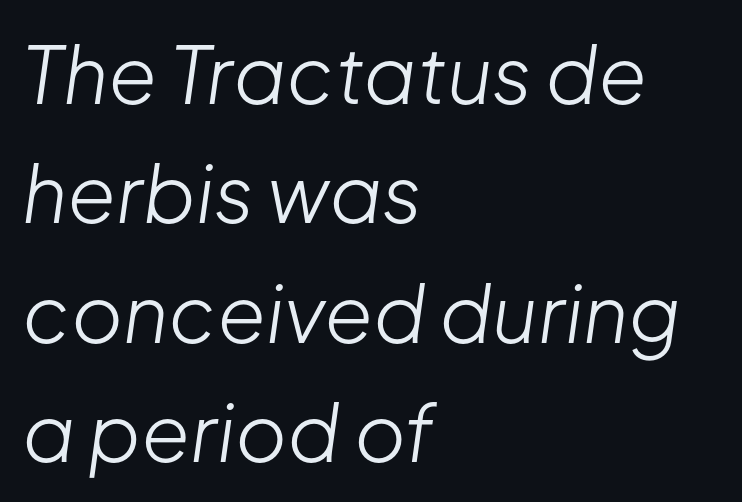
The image shows 79 px light type, italic (leaning right); set left-aligned, normal line spacing (1.51x), normal letter spacing, not underlined; low stroke contrast and a medium x-height.
